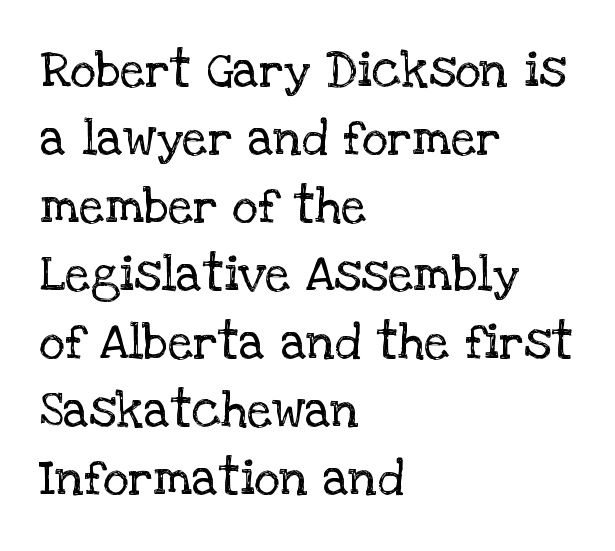
{"serif": "yes", "italic": "no", "bold": "no", "weight": "regular", "width": "normal", "stroke_contrast": "low", "x_height": "large", "monospaced": "no", "underline": "no", "align": "left", "line_spacing": "normal", "line_spacing_ratio": 1.36, "letter_spacing": "normal", "letter_spacing_em": 0.0, "glyph_px": 50}
